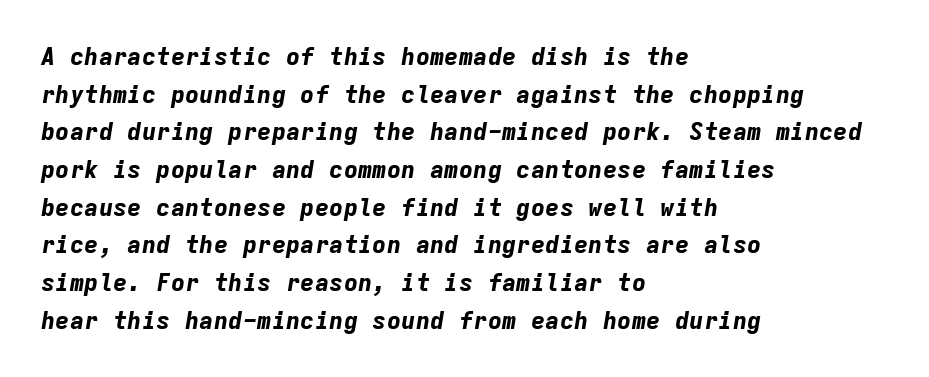
Line beginnings align vertically; line endings do not. Observe the ordinary spacing: letters are neighbours, not strangers. Quick note: interline space is typical. Slanted lettering throughout. Typesetter's note: full bold, strokes at maximum text heaviness. Quick note: underline off.
